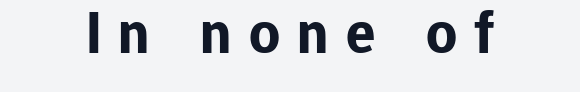
You could not count columns in this text — the font is proportionally spaced. A typesetter would label this face a sans. Do the letters lean? They stand straight. This is heavy type, rendered in bold. The rendering inserts visible extra space after every character. Bare-footed words on every line.
